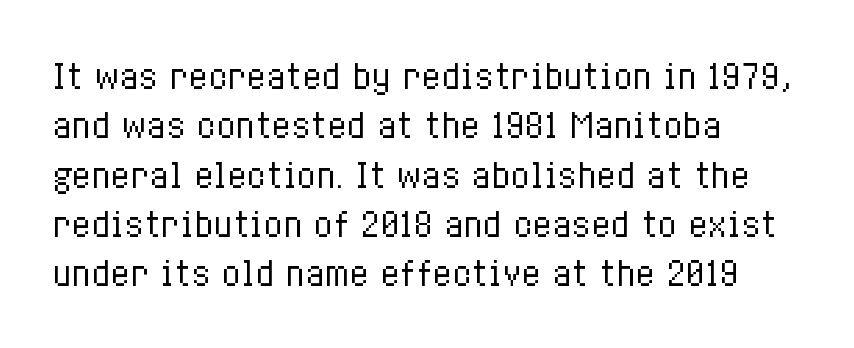
Any mark beneath the type? The region is blank. Here the designer chose a conventional face with non-uniform glyph widths. The font is comparable to plain body text, perhaps lighter. Characters follow at the spacing the type designer built in. Upright lettering throughout. Every row of glyphs begins at an identical x-position on the left.
